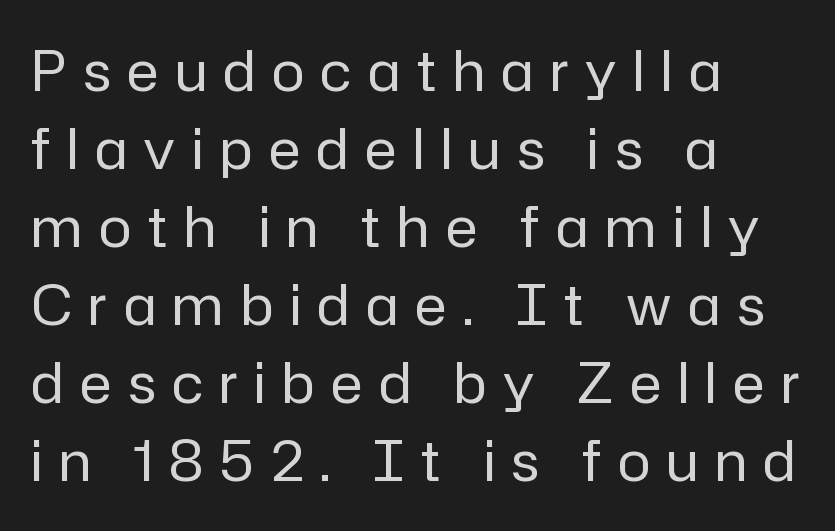
{"serif": "no", "italic": "no", "bold": "no", "weight": "regular", "width": "normal", "stroke_contrast": "low", "x_height": "medium", "monospaced": "no", "underline": "no", "align": "left", "line_spacing": "normal", "line_spacing_ratio": 1.42, "letter_spacing": "wide", "letter_spacing_em": 0.3, "glyph_px": 55}
